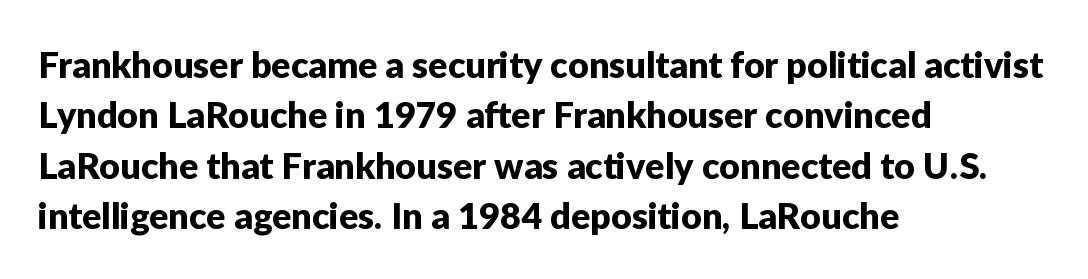
Rule under the text: the space is simply empty. Nope, not italic — everything's standing straight. Varying glyph widths throughout — classic text-font behaviour. Line beginnings align vertically; line endings do not.
